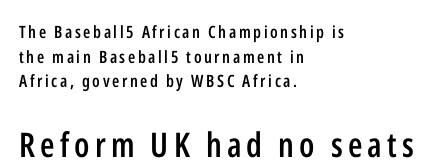
Q: Is the text bold? A: Semi-bold.
Q: Is the text italic (slanted)? A: No, it is upright.
Q: Is the typeface a serif or a sans-serif typeface? A: Sans-serif.
Q: Is the text underlined? A: No.
Q: How is the paragraph aligned? A: Left-aligned.
Q: Is the spacing between lines tight, normal or loose? A: Normal.
Q: Which block of text is set in a larger size, the first (top) or the second (bottom)? A: The second (bottom) one.
Q: Width (condensed, normal, or wide)? A: Condensed.
Q: Stroke contrast? A: Low.
Q: x-height? A: Medium.
Q: Monospaced? A: No.
